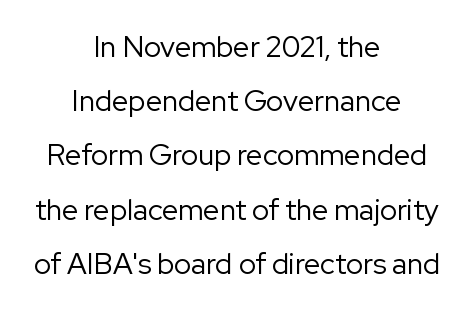
The image shows 29 px regular-weight sans-serif type, upright; set centered, line spacing 1.87x, normal letter spacing, not underlined; low stroke contrast and a medium x-height.
